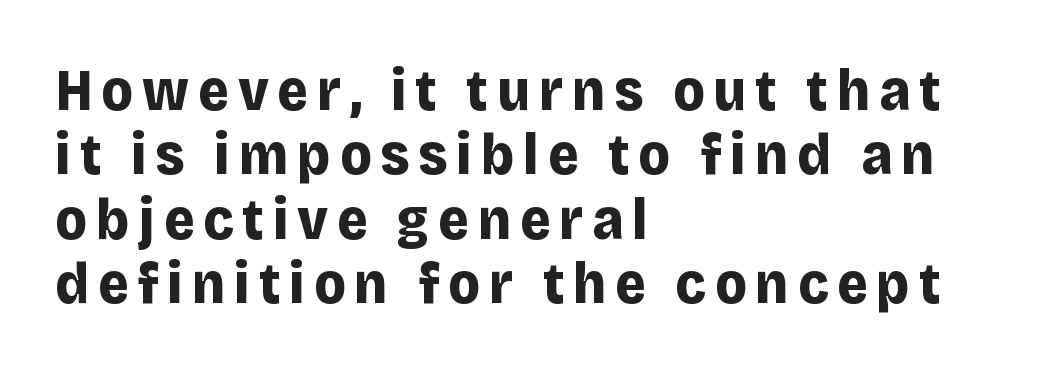
In terms of letterform style, serifs are entirely absent. Casual observation: everything's shoved over to the left. Heavy-handed strokes throughout: this text is bold. Is there any slant? The stems are plumb.
